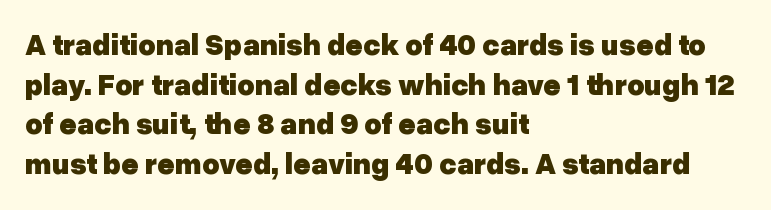
You could not count columns in this text — the font is proportionally spaced. The rendering uses a moderate line-height, typical for paragraphs. These lines carry a lot of weight — the face is fully bold. The words here are not underlined.
